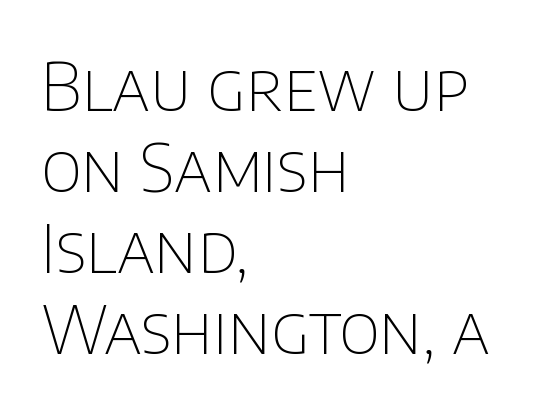
{"serif": "no", "italic": "no", "bold": "no", "weight": "thin", "width": "normal", "stroke_contrast": "low", "x_height": "large", "monospaced": "no", "underline": "no", "align": "left", "line_spacing_ratio": 1.21, "letter_spacing": "normal", "letter_spacing_em": 0.0, "glyph_px": 67}
